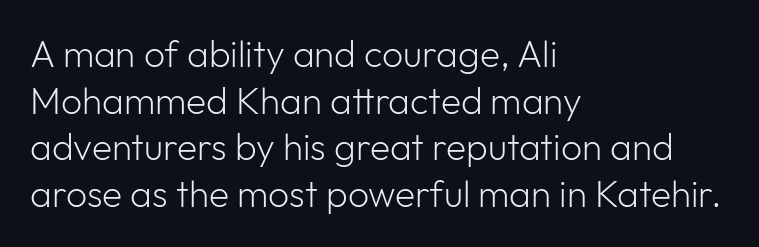
Q: Is the text bold? A: No.
Q: Is the text italic (slanted)? A: No, it is upright.
Q: Is the typeface a serif or a sans-serif typeface? A: Sans-serif.
Q: Is the text underlined? A: No.
Q: How is the paragraph aligned? A: Left-aligned.
Q: Is the spacing between letters normal or unusually wide? A: Normal.
Q: Is the spacing between lines tight, normal or loose? A: Normal.
Q: Width (condensed, normal, or wide)? A: Normal.
Q: Stroke contrast? A: Low.
Q: x-height? A: Medium.
Q: Monospaced? A: No.
